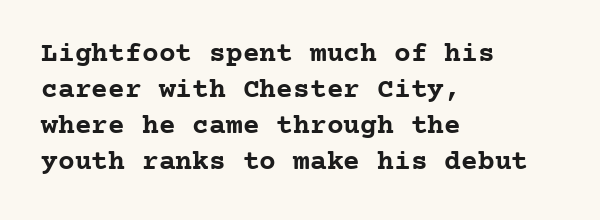
{"serif": "yes", "italic": "no", "bold": "yes", "weight": "semibold", "width": "normal", "stroke_contrast": "low", "x_height": "medium", "monospaced": "yes", "underline": "no", "align": "left", "line_spacing": "normal", "line_spacing_ratio": 1.29, "letter_spacing": "normal", "letter_spacing_em": 0.0, "glyph_px": 28}
